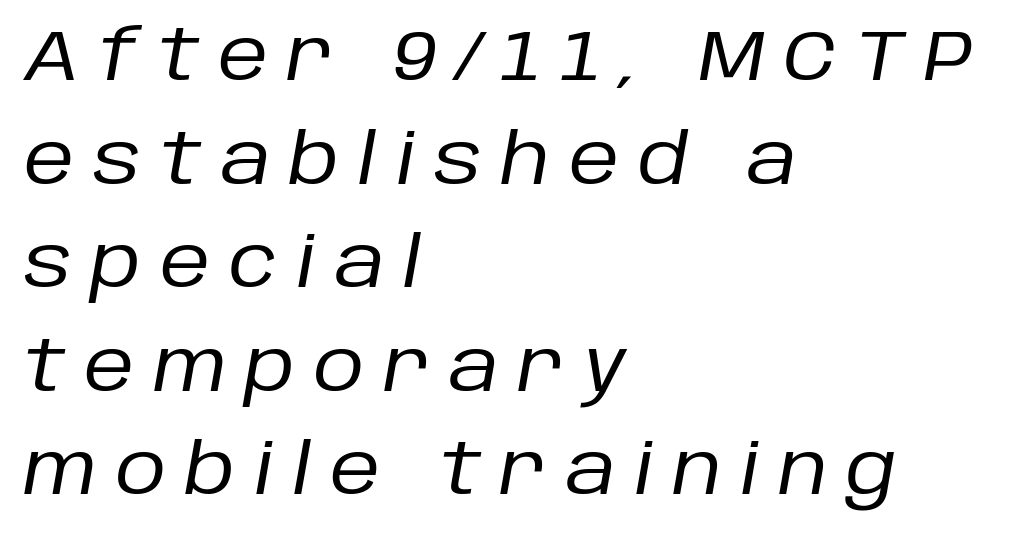
The letterforms sit at book weight or below. Here the designer chose a conventional face with non-uniform glyph widths. The axis of the letterforms is tilted away from vertical. In terms of letterspacing, this is a distinctly airy, spread setting. Each line starts at the same left margin while the right side varies. The foot of each line stays bare and open.
